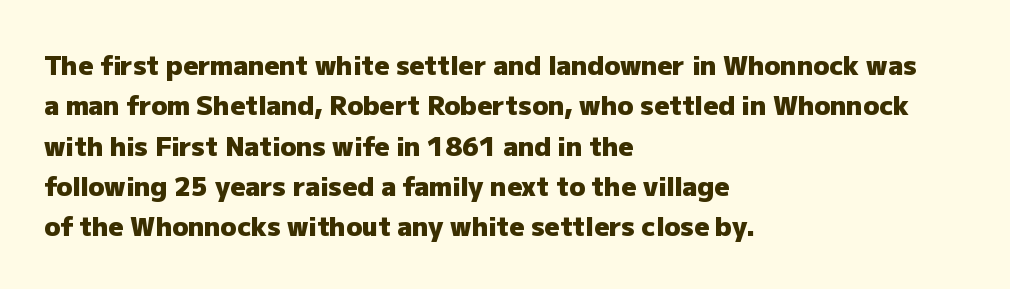
The image shows 26 px bold type, upright; set left-aligned, normal line spacing (1.55x), normal letter spacing, not underlined.
